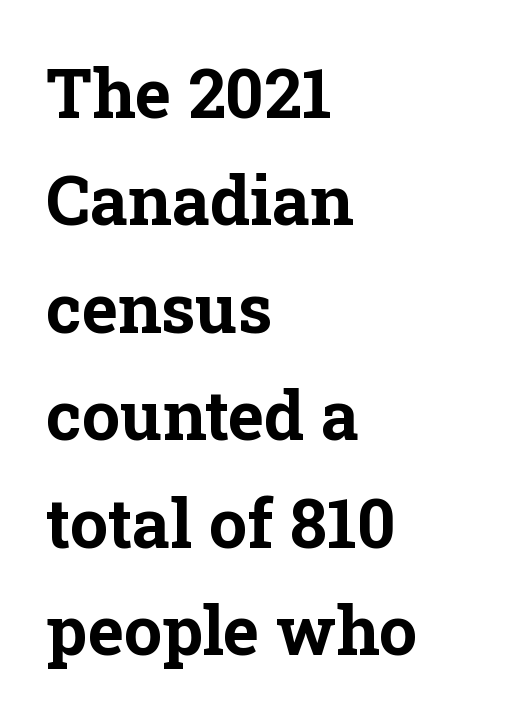
Q: Is the text bold? A: Yes.
Q: Is the text italic (slanted)? A: No, it is upright.
Q: Is the typeface a serif or a sans-serif typeface? A: Serif.
Q: Is the text underlined? A: No.
Q: How is the paragraph aligned? A: Left-aligned.
Q: Is the spacing between letters normal or unusually wide? A: Normal.
Q: Is the spacing between lines tight, normal or loose? A: Normal.
Q: Width (condensed, normal, or wide)? A: Normal.
Q: Stroke contrast? A: Low.
Q: x-height? A: Medium.
Q: Monospaced? A: No.
